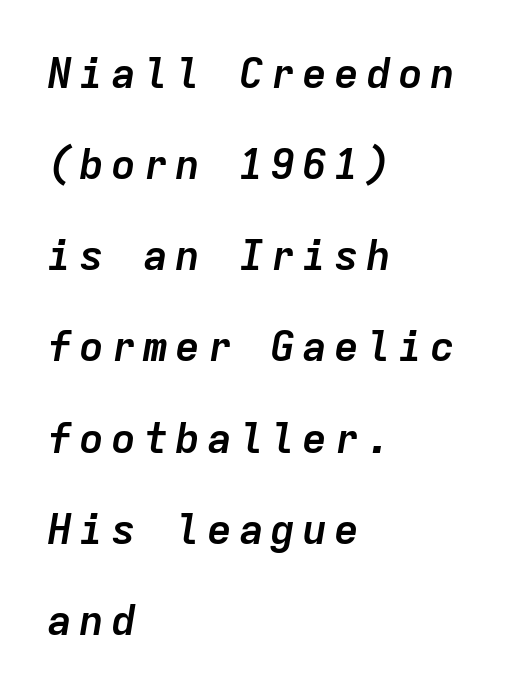
{"italic": "yes", "lean": "right", "slant_degrees": 9, "bold": "yes", "weight": "semibold", "width": "normal", "stroke_contrast": "low", "x_height": "medium", "monospaced": "yes", "underline": "no", "align": "left", "line_spacing": "loose", "line_spacing_ratio": 2.17, "glyph_px": 42}
